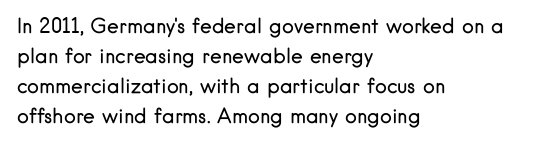
Q: Is the text bold? A: No.
Q: Is the text italic (slanted)? A: No, it is upright.
Q: Is the text underlined? A: No.
Q: How is the paragraph aligned? A: Left-aligned.
Q: Is the spacing between letters normal or unusually wide? A: Normal.
Q: Is the spacing between lines tight, normal or loose? A: Normal.
